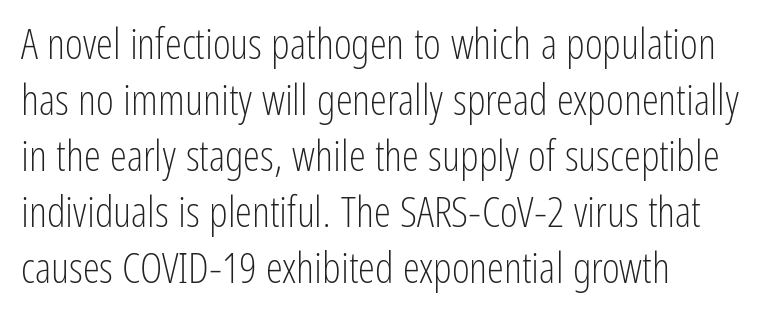
{"serif": "no", "italic": "no", "bold": "no", "weight": "light", "width": "condensed", "stroke_contrast": "low", "x_height": "medium", "monospaced": "no", "underline": "no", "align": "left", "line_spacing": "normal", "line_spacing_ratio": 1.3, "letter_spacing": "normal", "letter_spacing_em": 0.0, "glyph_px": 43}
